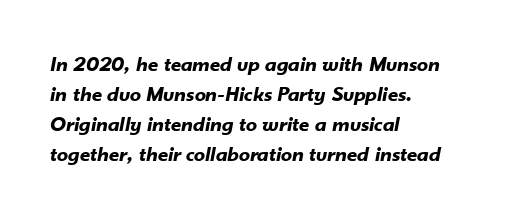
The string is rendered with underlining switched off. How heavy is the stroke? Heavy — this is a bold. The passage shown stacks its lines at a standard gap. Reading down the block, your eye returns to a fixed left position each line. Students, note that the glyphs here touch the page at normal intervals. A typesetter would mark this as italic.
